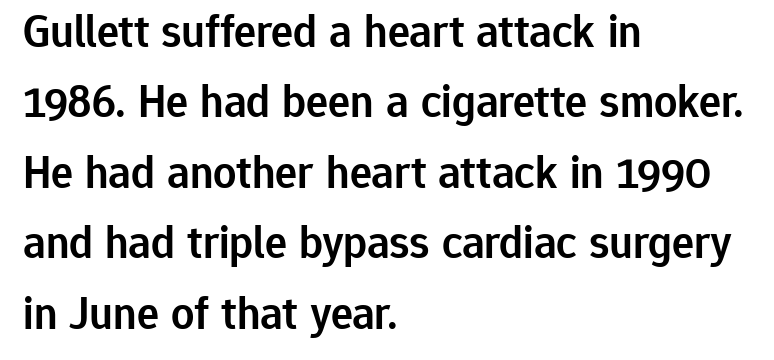
Q: Is the text bold? A: Semi-bold.
Q: Is the text italic (slanted)? A: No, it is upright.
Q: Is the typeface a serif or a sans-serif typeface? A: Sans-serif.
Q: Is the text underlined? A: No.
Q: How is the paragraph aligned? A: Left-aligned.
Q: Is the spacing between letters normal or unusually wide? A: Normal.
Q: Is the spacing between lines tight, normal or loose? A: Normal.
Q: Width (condensed, normal, or wide)? A: Normal.
Q: Stroke contrast? A: Low.
Q: x-height? A: Medium.
Q: Monospaced? A: No.
